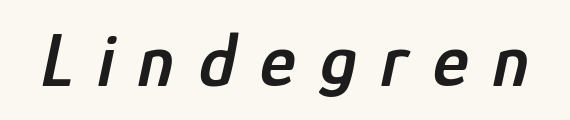
The image shows 76 px semibold, condensed type, italic (leaning right); set unusually wide letter spacing (+0.32 em), not underlined; low stroke contrast and a medium x-height.
